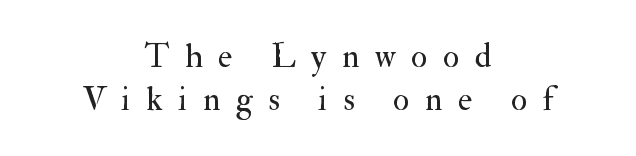
{"serif": "yes", "italic": "no", "bold": "no", "weight": "regular", "width": "normal", "stroke_contrast": "medium", "x_height": "small", "monospaced": "no", "underline": "no", "align": "center", "line_spacing": "normal", "line_spacing_ratio": 1.26, "letter_spacing": "wide", "letter_spacing_em": 0.46, "glyph_px": 34}
